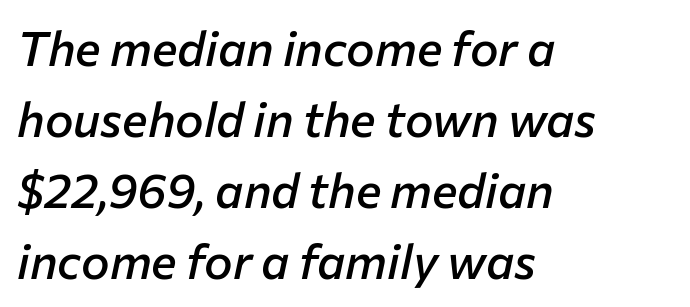
The face used here has a pronounced slope to its letters. Looks like regular typesetting: each glyph gets only the width it needs. Has an underline been added? It has not. The typesetting leans somewhat heavy: a semibold. These lines sit exactly where default settings would place them. Short note: letters normally spaced.
